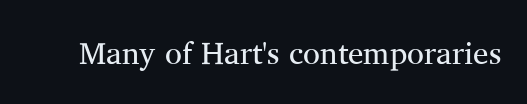
The image shows 31 px regular-weight serif type, upright; set normal letter spacing, not underlined; medium stroke contrast and a medium x-height.
